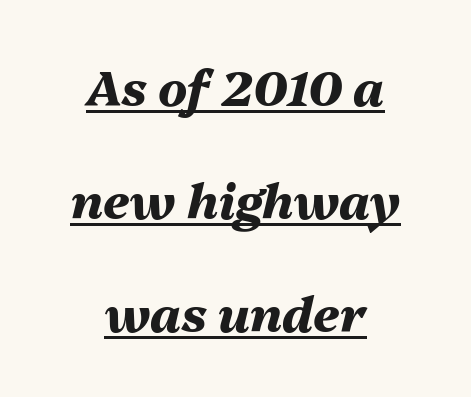
You could not count columns in this text — the font is proportionally spaced. Does a line run under the words? Yes, clearly. Look at the tracking — it's just the regular setting, nothing added. You'd pick this weight for a headline — it's a proper bold. One-word summary of the alignment: center. The rendering uses a large line-height, opening up the rows.
